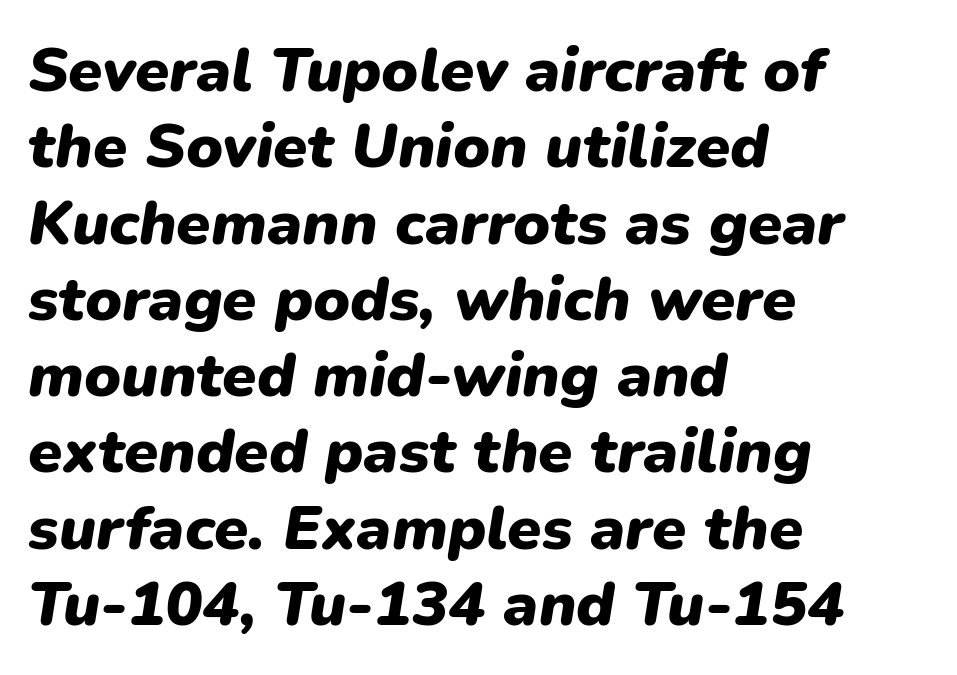
{"italic": "yes", "lean": "right", "slant_degrees": 9, "bold": "yes", "weight": "heavy", "width": "normal", "stroke_contrast": "low", "x_height": "medium", "monospaced": "no", "underline": "no", "align": "left", "line_spacing_ratio": 1.23, "letter_spacing": "normal", "letter_spacing_em": 0.0, "glyph_px": 62}
